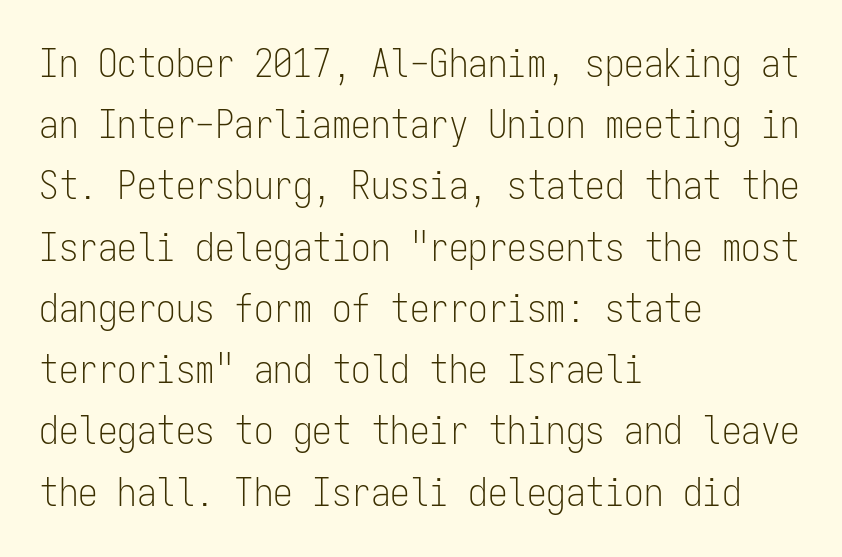
{"serif": "no", "italic": "no", "bold": "no", "weight": "light", "width": "condensed", "stroke_contrast": "low", "x_height": "medium", "monospaced": "yes", "underline": "no", "align": "left", "line_spacing": "normal", "line_spacing_ratio": 1.57, "letter_spacing": "normal", "letter_spacing_em": 0.0, "glyph_px": 39}
